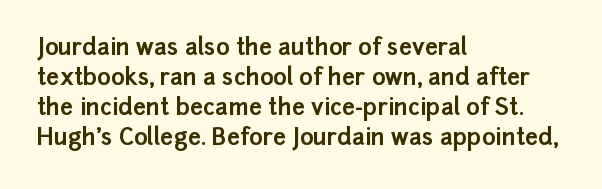
Q: Is the text bold? A: Yes.
Q: Is the text italic (slanted)? A: No, it is upright.
Q: Is the text underlined? A: No.
Q: How is the paragraph aligned? A: Left-aligned.
Q: Is the spacing between letters normal or unusually wide? A: Normal.
Q: Is the spacing between lines tight, normal or loose? A: Normal.
